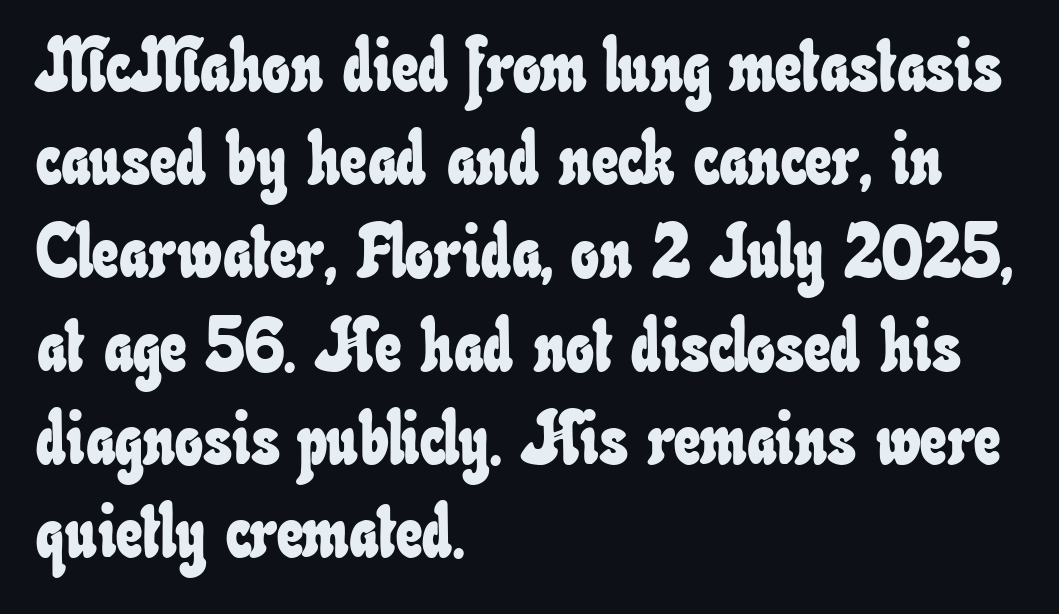
The image shows 74 px condensed type; set left-aligned, normal line spacing (1.26x), normal letter spacing, not underlined; low stroke contrast and a small x-height.
